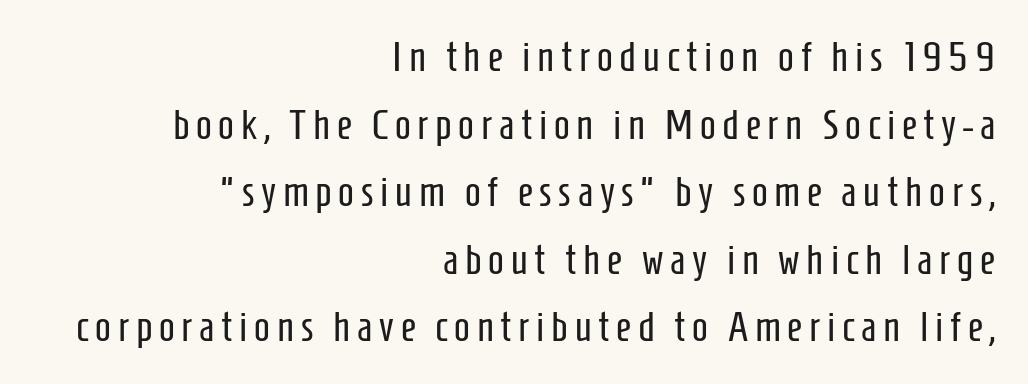
The image shows 42 px regular-weight, condensed sans-serif type, upright; set right-aligned, normal line spacing (1.61x), not underlined; low stroke contrast and a medium x-height.
